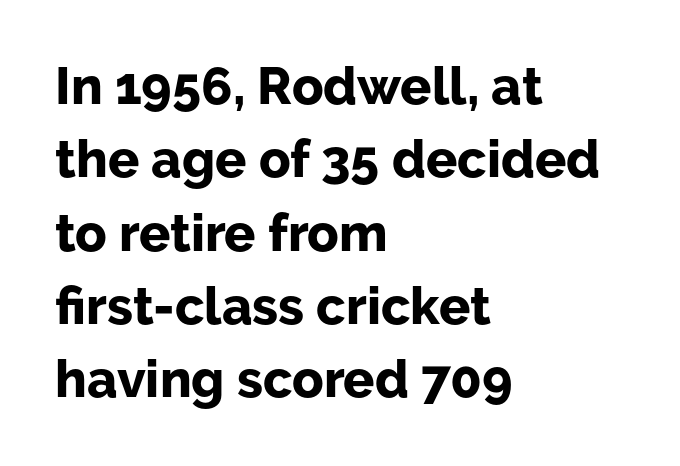
{"serif": "no", "italic": "no", "bold": "yes", "weight": "bold", "width": "normal", "stroke_contrast": "low", "x_height": "medium", "monospaced": "no", "underline": "no", "align": "left", "line_spacing": "normal", "line_spacing_ratio": 1.41, "letter_spacing": "normal", "letter_spacing_em": 0.0, "glyph_px": 52}
